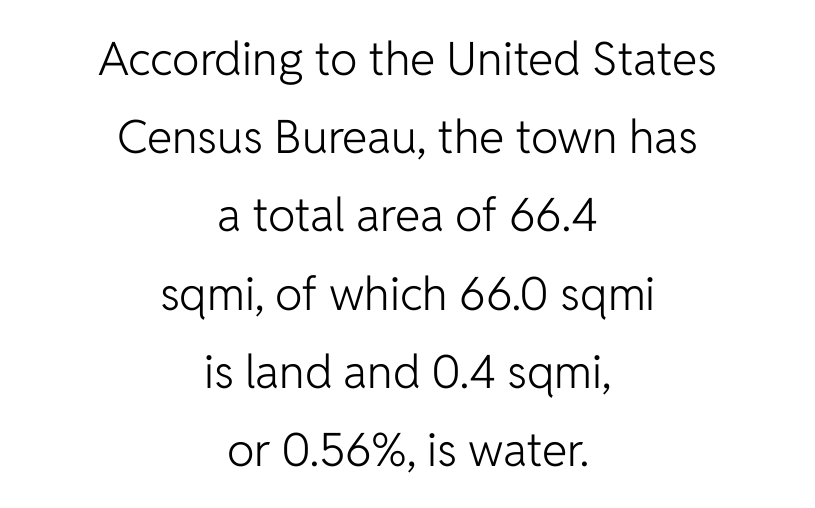
Q: Is the text bold? A: No.
Q: Is the text italic (slanted)? A: No, it is upright.
Q: Is the typeface a serif or a sans-serif typeface? A: Sans-serif.
Q: Is the text underlined? A: No.
Q: How is the paragraph aligned? A: Centered.
Q: Is the spacing between letters normal or unusually wide? A: Normal.
Q: Is the spacing between lines tight, normal or loose? A: Normal.
Q: Width (condensed, normal, or wide)? A: Normal.
Q: Stroke contrast? A: Low.
Q: x-height? A: Medium.
Q: Monospaced? A: No.
